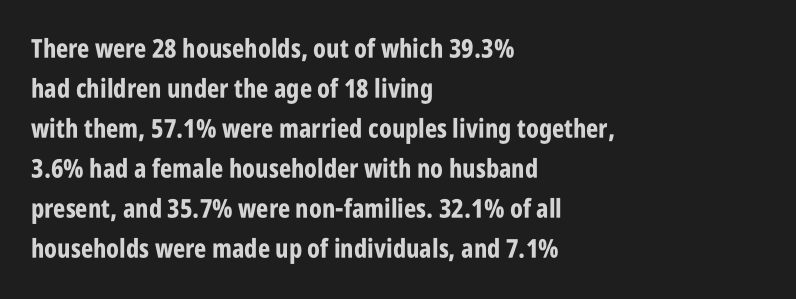
Q: Is the text bold? A: Yes.
Q: Is the text italic (slanted)? A: No, it is upright.
Q: Is the text underlined? A: No.
Q: How is the paragraph aligned? A: Left-aligned.
Q: Is the spacing between letters normal or unusually wide? A: Normal.
Q: Is the spacing between lines tight, normal or loose? A: Normal.
